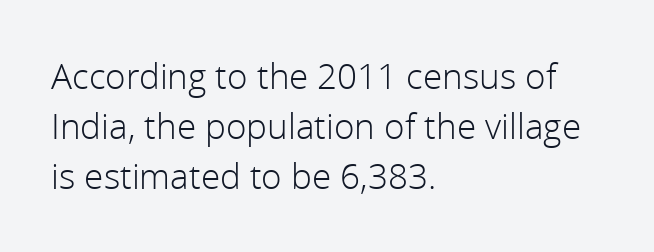
{"serif": "no", "italic": "no", "bold": "no", "weight": "light", "width": "normal", "x_height": "medium", "monospaced": "no", "underline": "no", "align": "left", "line_spacing": "normal", "line_spacing_ratio": 1.43, "letter_spacing": "normal", "letter_spacing_em": 0.0, "glyph_px": 35}
